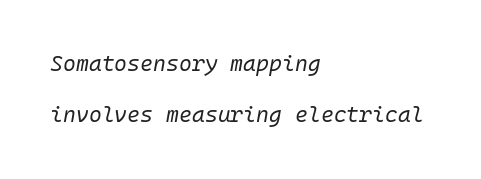
The image shows 22 px text type, italic (leaning right); set left-aligned, loose line spacing (2.33x), normal letter spacing, not underlined.
